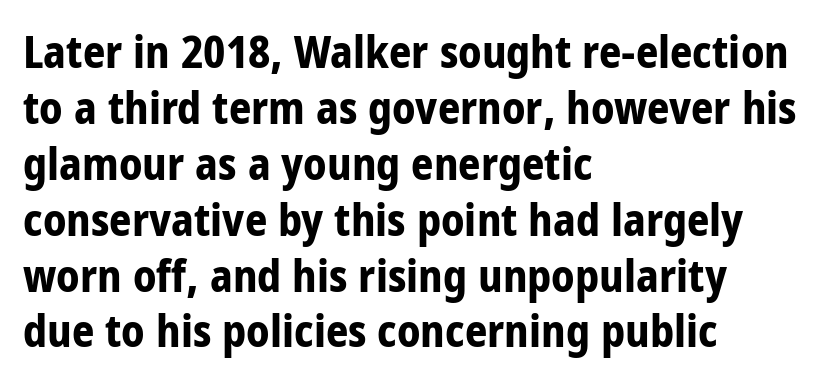
{"serif": "no", "italic": "no", "bold": "yes", "weight": "bold", "width": "condensed", "stroke_contrast": "low", "x_height": "large", "monospaced": "no", "underline": "no", "align": "left", "line_spacing": "normal", "line_spacing_ratio": 1.27, "letter_spacing": "normal", "letter_spacing_em": 0.0, "glyph_px": 44}
